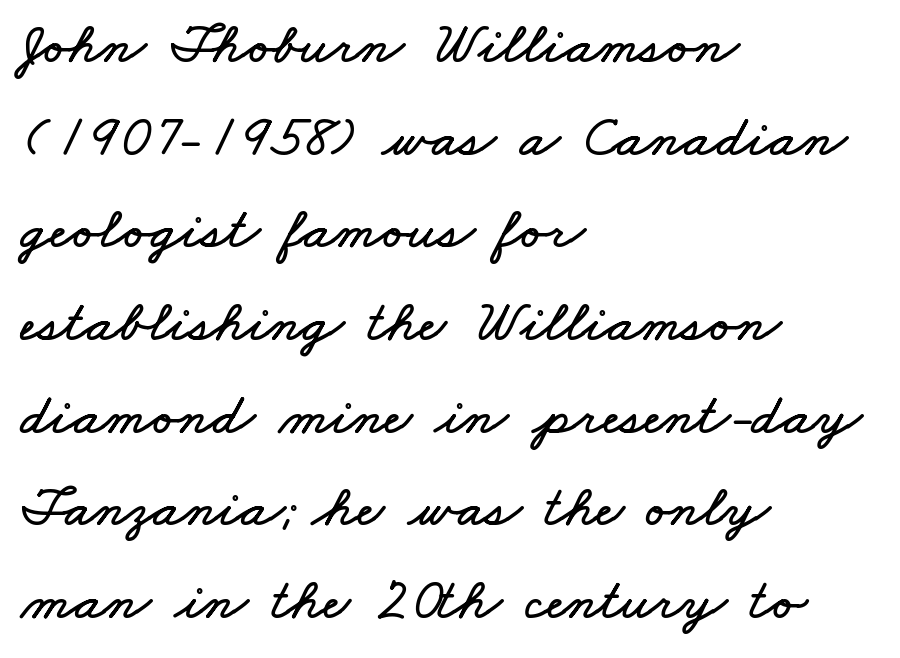
{"width": "wide", "stroke_contrast": "low", "x_height": "small", "monospaced": "no", "underline": "no", "align": "left", "line_spacing": "normal", "line_spacing_ratio": 1.57, "letter_spacing": "normal", "letter_spacing_em": 0.0, "glyph_px": 59}
